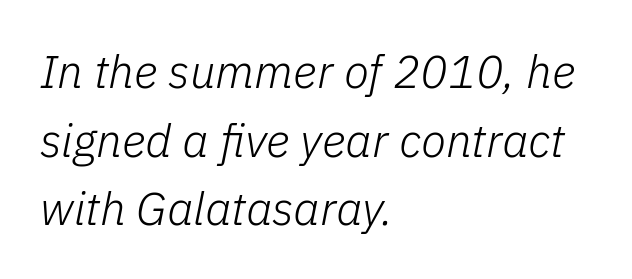
The rendering uses natural spacing where letterforms have individual widths. The characters are drawn with everyday or finer stroke widths. Would a proofreader flag this as italicized? Yes. Inter-character spacing is left at the font's built-in metrics. Line beginnings align vertically; line endings do not. Underline: absent.
